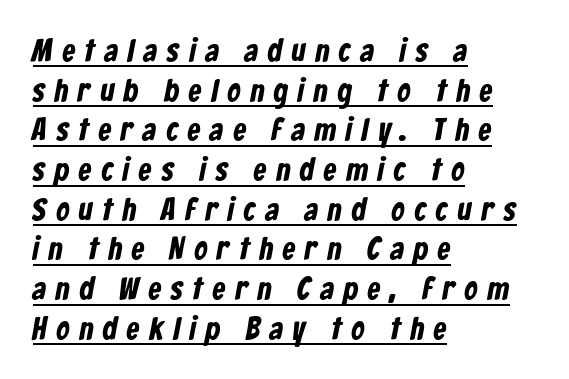
The image shows 32 px condensed sans-serif type; set left-aligned, line spacing 1.24x, unusually wide letter spacing (+0.31 em), underlined; low stroke contrast and a medium x-height.
